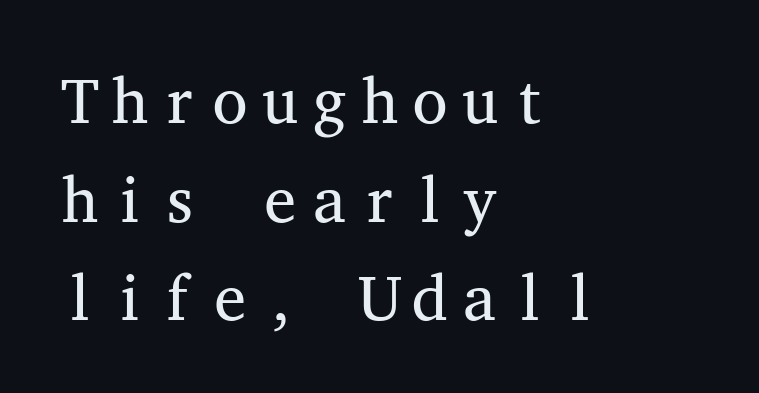
Think standard paragraph weight, or any step lighter than that. Has an underline been added? It has not. Between one letter and the next there's only the usual sliver of space. The lines in this sample share a left origin and differ only in where they stop.
